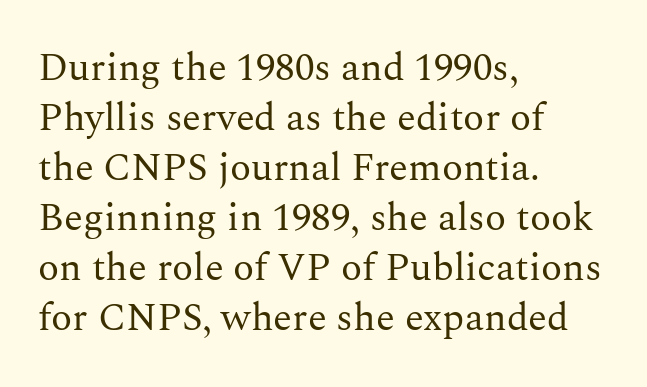
The image shows 39 px regular-weight serif type, upright; set left-aligned, normal line spacing (1.28x), normal letter spacing, not underlined; medium stroke contrast and a medium x-height.
